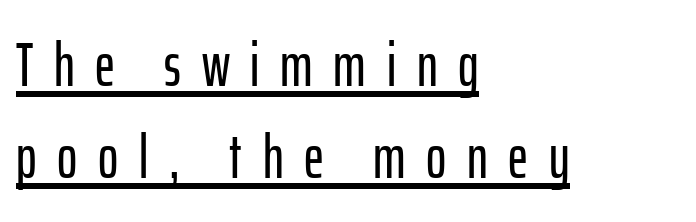
Q: Is the text italic (slanted)? A: No, it is upright.
Q: Is the typeface a serif or a sans-serif typeface? A: Sans-serif.
Q: Is the text underlined? A: Yes.
Q: How is the paragraph aligned? A: Left-aligned.
Q: Is the spacing between letters normal or unusually wide? A: Unusually wide.
Q: Is the spacing between lines tight, normal or loose? A: Normal.
Q: Width (condensed, normal, or wide)? A: Condensed.
Q: Stroke contrast? A: Low.
Q: x-height? A: Medium.
Q: Monospaced? A: No.
